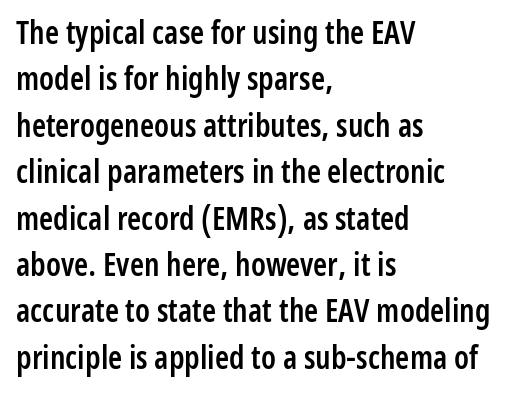
The image shows 32 px semibold, condensed sans-serif type, upright; set left-aligned, normal line spacing (1.45x), normal letter spacing, not underlined; low stroke contrast and a medium x-height.
